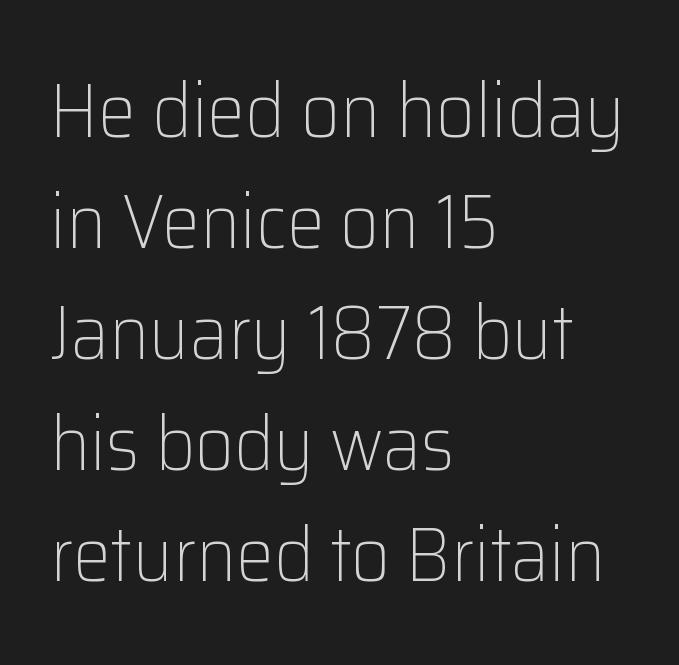
{"serif": "no", "italic": "no", "bold": "no", "weight": "light", "width": "normal", "stroke_contrast": "low", "x_height": "medium", "monospaced": "no", "underline": "no", "align": "left", "line_spacing": "normal", "line_spacing_ratio": 1.46, "letter_spacing": "normal", "letter_spacing_em": 0.0, "glyph_px": 76}
